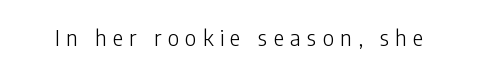
{"italic": "no", "bold": "no", "underline": "no", "letter_spacing": "wide", "letter_spacing_em": 0.29, "glyph_px": 22}
